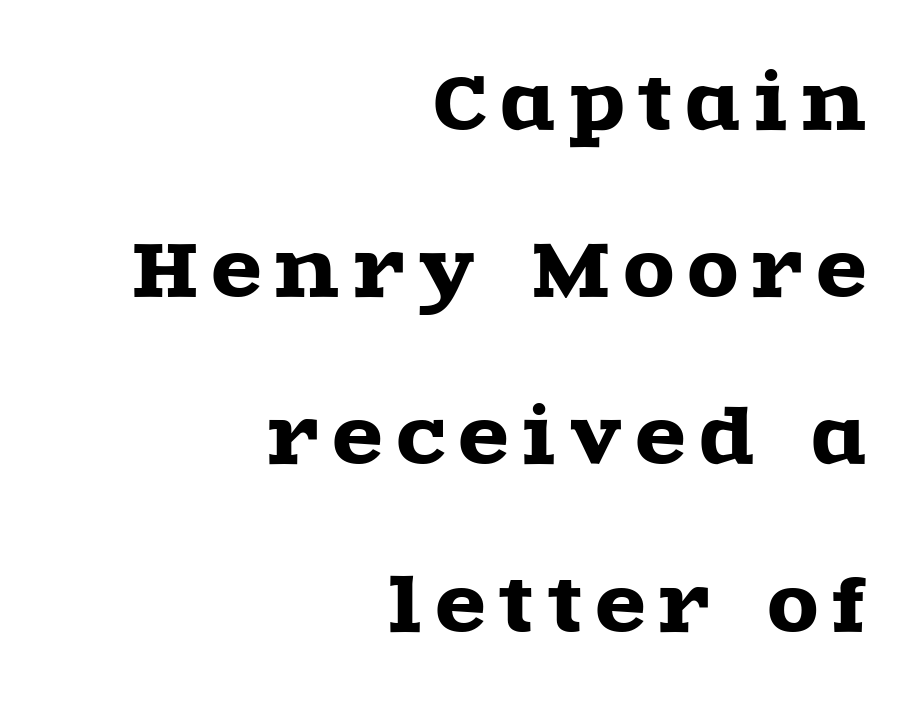
The image shows 73 px wide serif type, upright; set right-aligned, loose line spacing (2.29x), unusually wide letter spacing (+0.2 em), not underlined; a large x-height.
